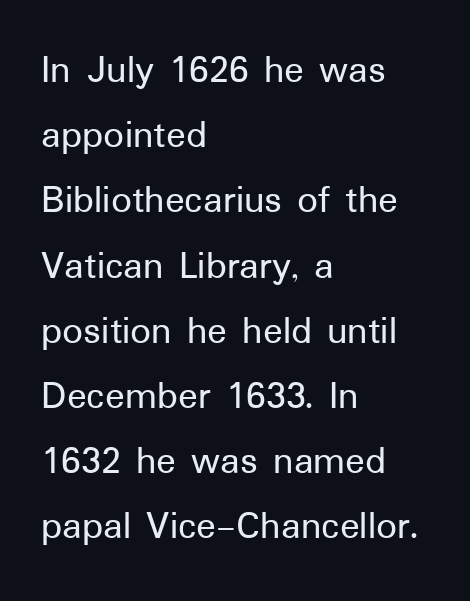
The image shows 41 px sans-serif type, upright; set left-aligned, normal line spacing (1.59x), normal letter spacing, not underlined; low stroke contrast and a medium x-height.
